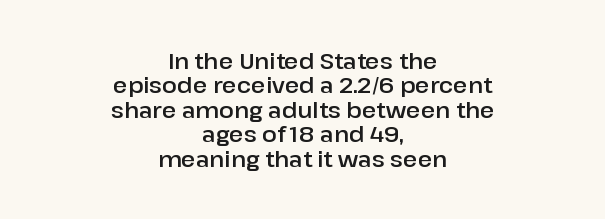
{"italic": "no", "underline": "no", "align": "center", "line_spacing": "tight", "line_spacing_ratio": 1.11, "letter_spacing": "normal", "letter_spacing_em": 0.0, "glyph_px": 22}
